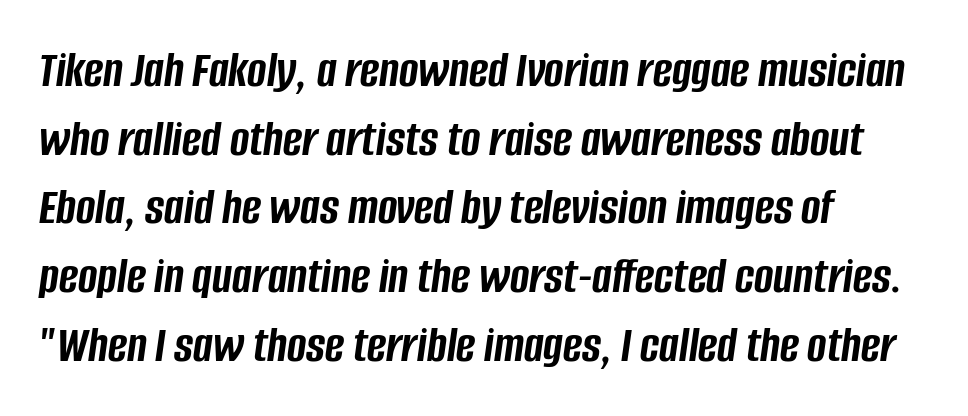
Q: Is the text bold? A: Yes.
Q: Is the text italic (slanted)? A: Yes, it leans right by about 8 degrees.
Q: Is the text underlined? A: No.
Q: How is the paragraph aligned? A: Left-aligned.
Q: Is the spacing between letters normal or unusually wide? A: Normal.
Q: Is the spacing between lines tight, normal or loose? A: Normal.
Q: Width (condensed, normal, or wide)? A: Condensed.
Q: Stroke contrast? A: Low.
Q: x-height? A: Large.
Q: Monospaced? A: No.
